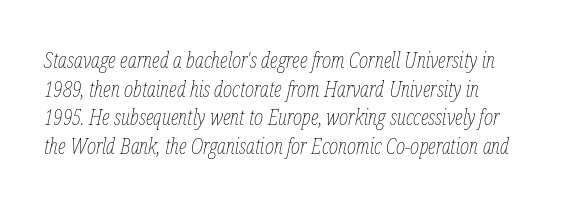
Leading matches the norm, producing a regular column. These lines were composed using italics. Descenders hang freely into open space. Nothing unusual about the tracking: characters are spaced as the font intends.
